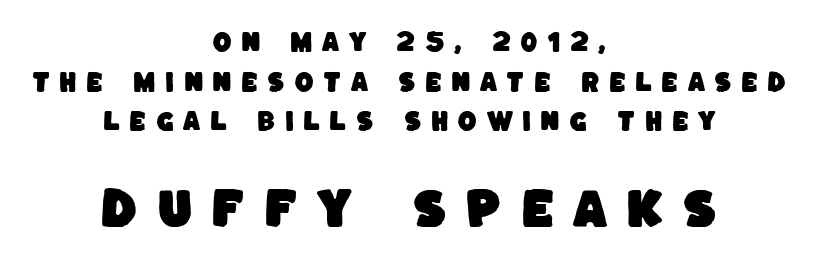
Q: Is the typeface a serif or a sans-serif typeface? A: Sans-serif.
Q: Is the text underlined? A: No.
Q: How is the paragraph aligned? A: Centered.
Q: Is the spacing between letters normal or unusually wide? A: Unusually wide.
Q: Which block of text is set in a larger size, the first (top) or the second (bottom)? A: The second (bottom) one.
Q: Width (condensed, normal, or wide)? A: Normal.
Q: Stroke contrast? A: Low.
Q: x-height? A: Large.
Q: Monospaced? A: No.
